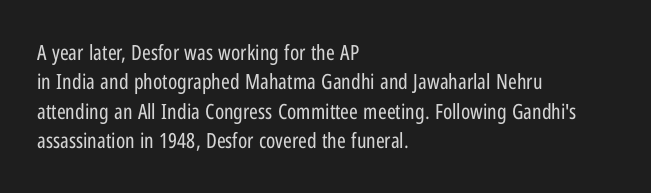
Q: Is the text bold? A: No.
Q: Is the text italic (slanted)? A: No, it is upright.
Q: Is the text underlined? A: No.
Q: How is the paragraph aligned? A: Left-aligned.
Q: Is the spacing between letters normal or unusually wide? A: Normal.
Q: Is the spacing between lines tight, normal or loose? A: Normal.
